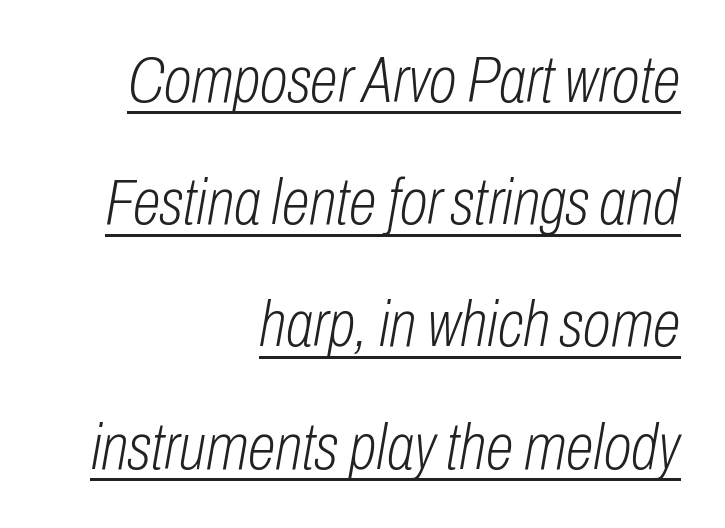
The image shows 64 px light, condensed type, italic (leaning right); set right-aligned, loose line spacing (1.91x), normal letter spacing, underlined; low stroke contrast and a medium x-height.
